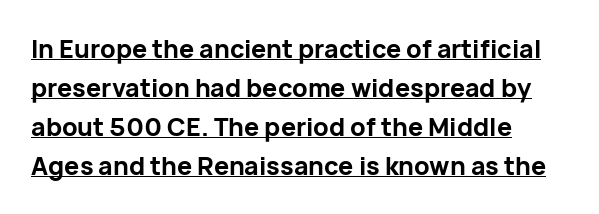
Q: Is the text bold? A: Yes.
Q: Is the text italic (slanted)? A: No, it is upright.
Q: Is the text underlined? A: Yes.
Q: How is the paragraph aligned? A: Left-aligned.
Q: Is the spacing between letters normal or unusually wide? A: Normal.
Q: Is the spacing between lines tight, normal or loose? A: Normal.
